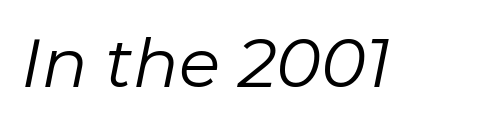
Honestly, the letter spacing is just normal — you wouldn't notice it. No heavy texture on the line: the type isn't bold. Each row of text sits above clean, open space. Looks like regular typesetting: each glyph gets only the width it needs. Tall strokes in this sample are angled rather than plumb.
